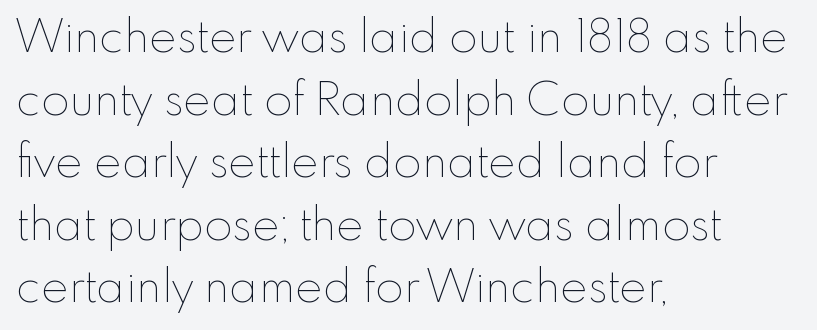
{"italic": "no", "bold": "no", "weight": "thin", "width": "normal", "stroke_contrast": "low", "x_height": "small", "monospaced": "no", "underline": "no", "align": "left", "line_spacing": "normal", "line_spacing_ratio": 1.36, "letter_spacing": "normal", "letter_spacing_em": 0.0, "glyph_px": 46}
